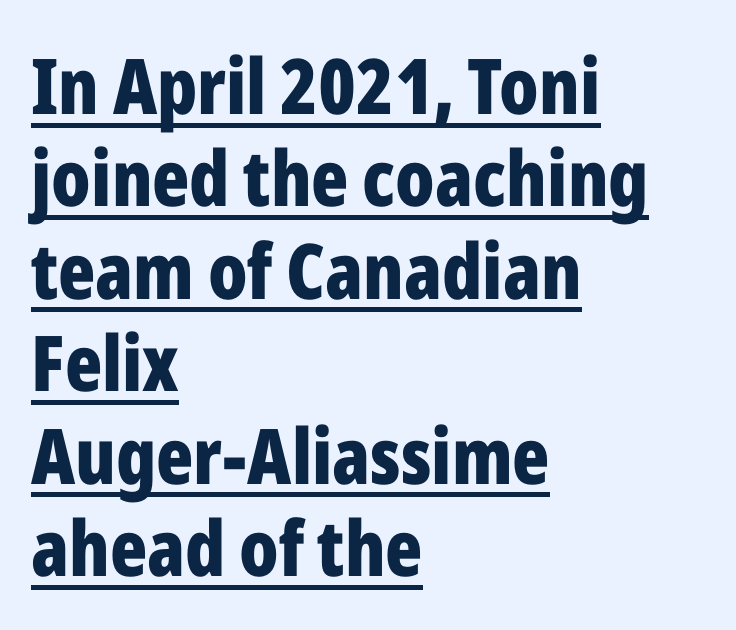
{"serif": "no", "italic": "no", "bold": "yes", "weight": "bold", "width": "condensed", "stroke_contrast": "low", "x_height": "medium", "monospaced": "no", "underline": "yes", "align": "left", "line_spacing_ratio": 1.2, "letter_spacing": "normal", "letter_spacing_em": 0.0, "glyph_px": 77}
